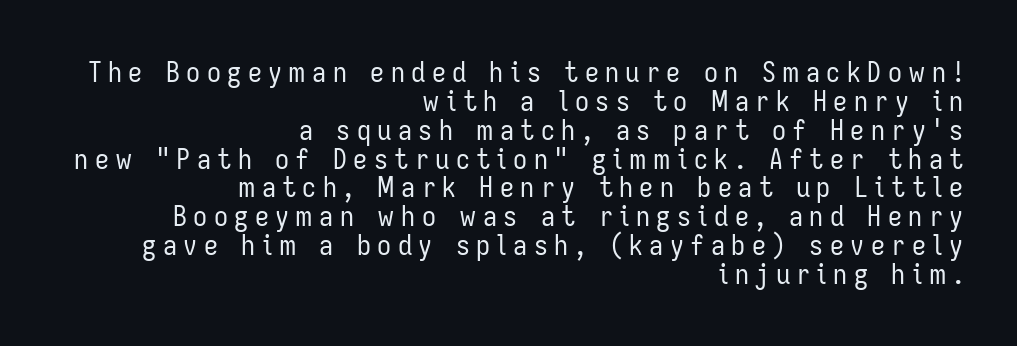
{"serif": "no", "italic": "no", "bold": "no", "weight": "regular", "width": "condensed", "stroke_contrast": "low", "x_height": "medium", "monospaced": "no", "underline": "no", "align": "right", "line_spacing": "tight", "line_spacing_ratio": 1.03, "letter_spacing": "wide", "letter_spacing_em": 0.23, "glyph_px": 28}
